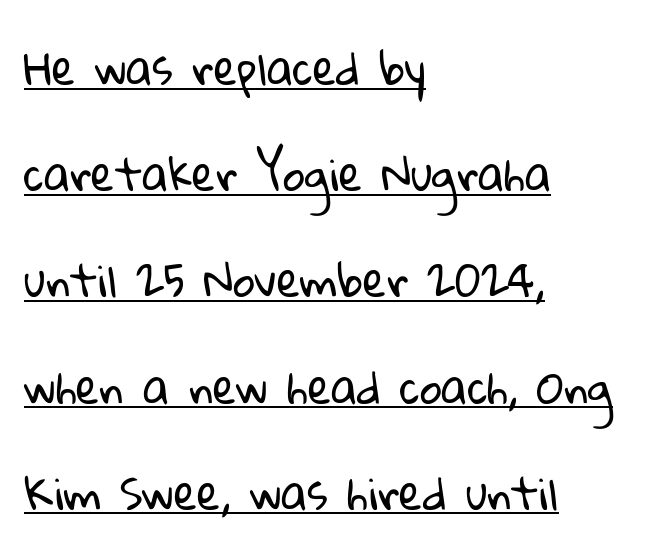
Spacing between characters is what you'd get straight out of the box. Each stroke keeps to a modest, everyday thickness or less. Leading is clearly above the norm, producing a sparse column. In CSS terms this would be text-align: left.
